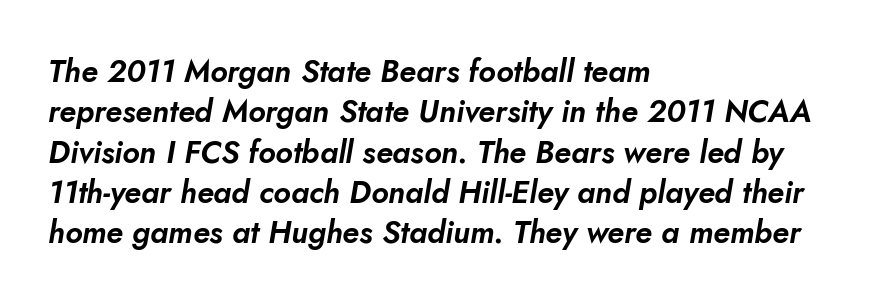
In terms of letterspacing, this is plain default setting. Each new line begins a customary step beneath the previous one. Left-aligned paragraph, ragged on the right. This sample has the flowing, uneven cadence of proportional lettering. Check under the words: just untouched page.
